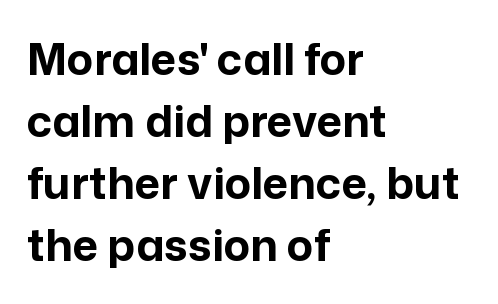
The image shows 44 px bold sans-serif type, upright; set left-aligned, normal line spacing (1.41x), normal letter spacing, not underlined; low stroke contrast and a medium x-height.
